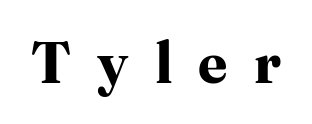
Q: Is the text bold? A: Yes.
Q: Is the text italic (slanted)? A: No, it is upright.
Q: Is the typeface a serif or a sans-serif typeface? A: Serif.
Q: Is the text underlined? A: No.
Q: Is the spacing between letters normal or unusually wide? A: Unusually wide.
Q: Width (condensed, normal, or wide)? A: Normal.
Q: Stroke contrast? A: High.
Q: x-height? A: Medium.
Q: Monospaced? A: No.
